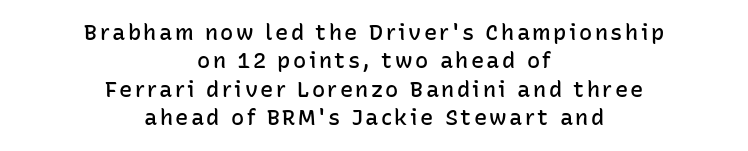
Style check: upright. The designer left line spacing at the default. A somewhat darkened texture: the type is semibold rather than bold. The typesetter chose a symmetrical, centered arrangement here. The words here are not underlined.
